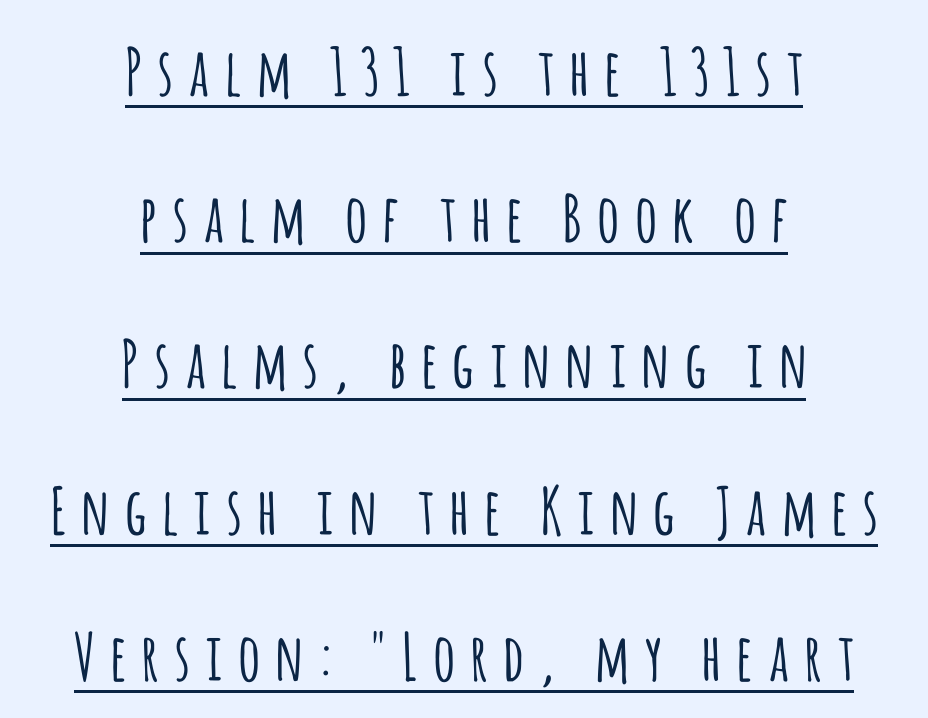
The image shows 65 px condensed sans-serif type, upright; set centered, loose line spacing (2.25x), unusually wide letter spacing (+0.26 em), underlined; low stroke contrast and a large x-height.
